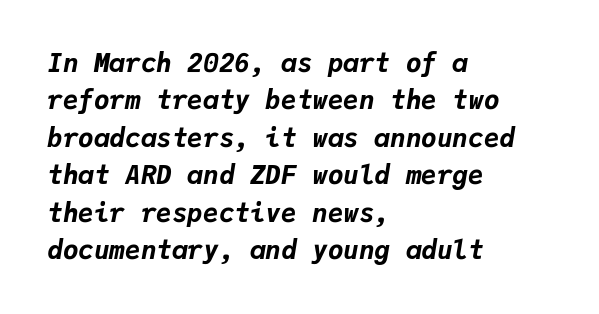
{"italic": "yes", "lean": "right", "slant_degrees": 9, "bold": "yes", "underline": "no", "align": "left", "line_spacing": "normal", "line_spacing_ratio": 1.44, "letter_spacing": "normal", "letter_spacing_em": 0.0, "glyph_px": 26}
